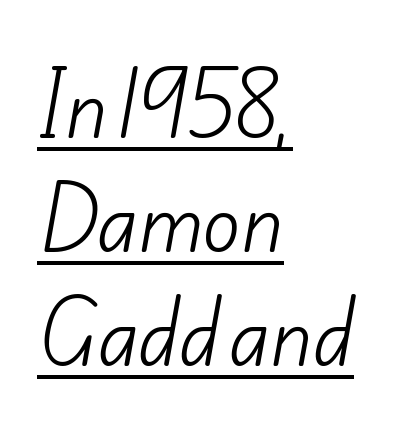
{"serif": "no", "bold": "no", "weight": "light", "width": "normal", "stroke_contrast": "low", "x_height": "small", "monospaced": "no", "underline": "yes", "align": "left", "line_spacing": "normal", "line_spacing_ratio": 1.46, "letter_spacing": "normal", "letter_spacing_em": 0.0, "glyph_px": 78}
